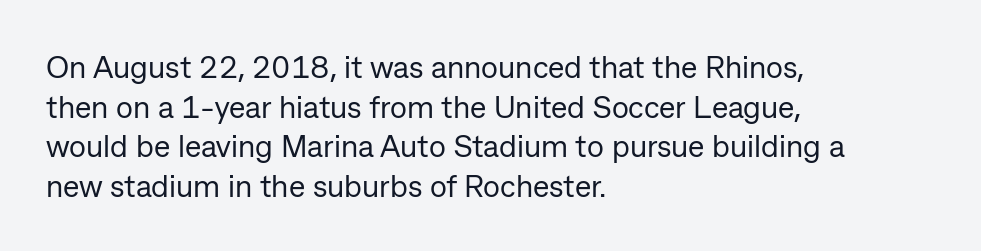
Upright lettering throughout. Compared with a typical body face, this is equally light or lighter still. This sample keeps an unexceptional amount of space between lines. The type family on display is of the sans-serif kind. Notice how the passage keeps a crisp vertical edge on the left only. These lines are rendered in a variable-pitch font.
